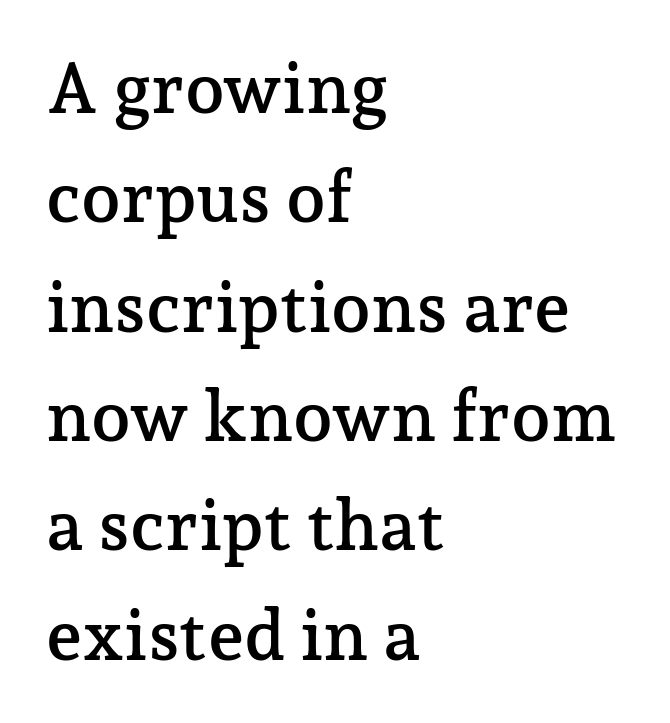
Q: Is the text italic (slanted)? A: No, it is upright.
Q: Is the typeface a serif or a sans-serif typeface? A: Serif.
Q: Is the text underlined? A: No.
Q: How is the paragraph aligned? A: Left-aligned.
Q: Is the spacing between letters normal or unusually wide? A: Normal.
Q: Is the spacing between lines tight, normal or loose? A: Normal.
Q: Width (condensed, normal, or wide)? A: Normal.
Q: Stroke contrast? A: Low.
Q: x-height? A: Medium.
Q: Monospaced? A: No.
